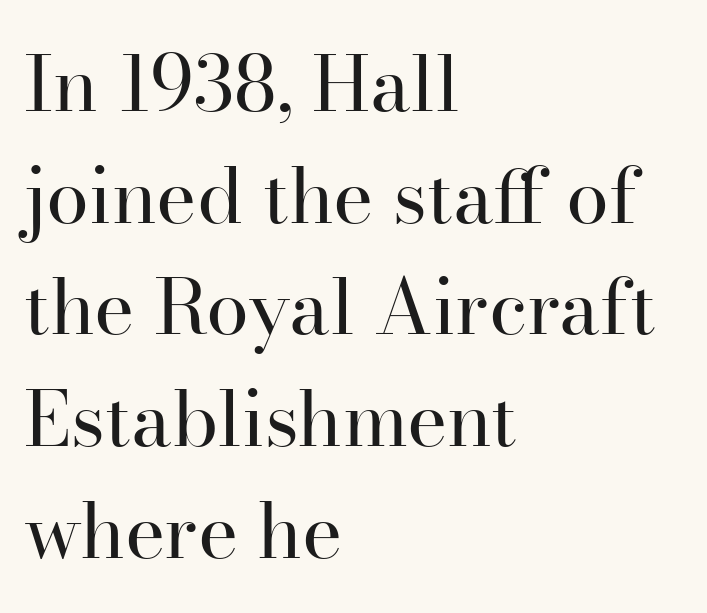
{"serif": "yes", "italic": "no", "bold": "no", "weight": "regular", "width": "normal", "stroke_contrast": "high", "x_height": "small", "monospaced": "no", "underline": "no", "align": "left", "line_spacing": "normal", "line_spacing_ratio": 1.45, "letter_spacing": "normal", "letter_spacing_em": 0.0, "glyph_px": 77}
